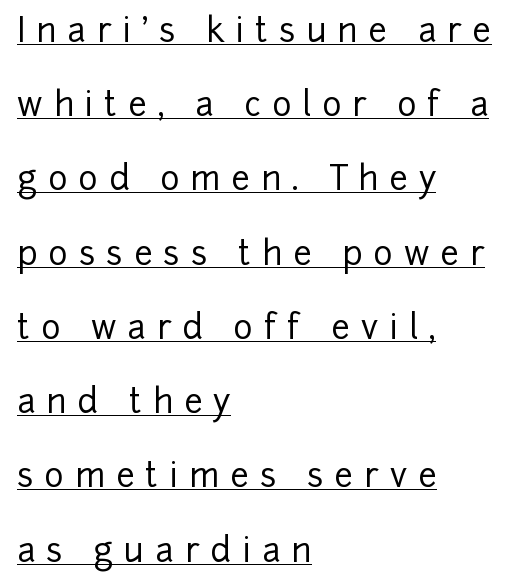
The line-height multiplier appears high, well above default. The face used here is a sans, in the tradition of grotesques and geometrics. Each letter keeps its own natural width here, so spacing adapts to shape. Compared with undecorated copy, this sample adds a rule below the words. The passage is arranged the way most books set body copy — flush left.
